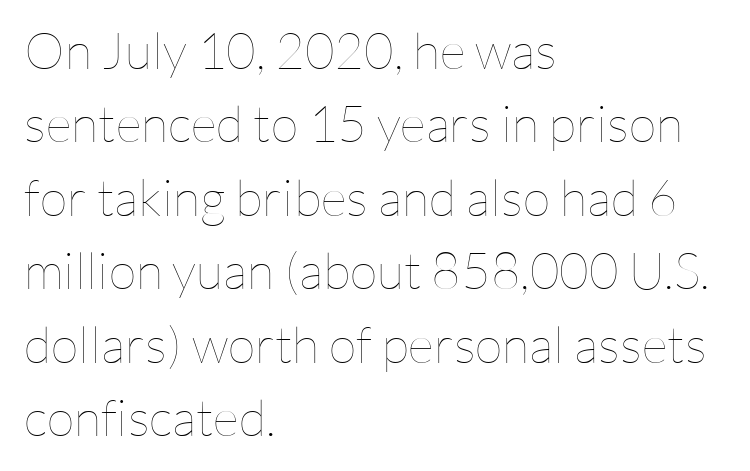
Is there any slant? The stems are plumb. Short note: letters normally spaced. This sample is left-justified, so line endings fall wherever the words run out. The typeface has the unassuming heft of standard copy or less. Varying glyph widths throughout — classic text-font behaviour. These lines sit exactly where default settings would place them.
